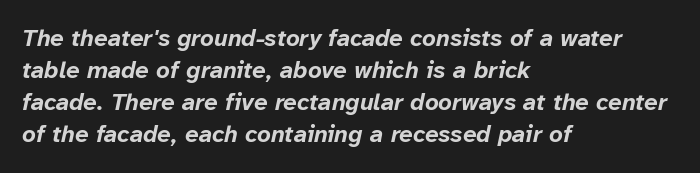
{"italic": "yes", "lean": "right", "slant_degrees": 12, "bold": "yes", "underline": "no", "align": "left", "line_spacing": "normal", "line_spacing_ratio": 1.34, "letter_spacing": "normal", "letter_spacing_em": 0.0, "glyph_px": 24}
